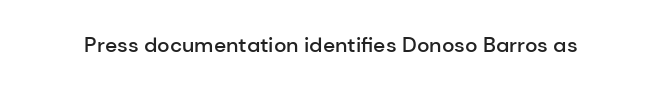
Q: Is the text bold? A: Semi-bold.
Q: Is the text italic (slanted)? A: No, it is upright.
Q: Is the text underlined? A: No.
Q: Is the spacing between letters normal or unusually wide? A: Normal.
